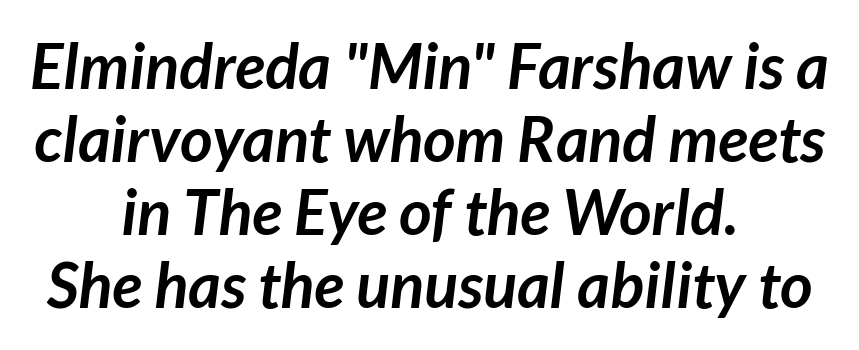
Spacing verdict: proportional, widths tailored to each character. The passage shown is not underscored anywhere. Summary of weight: heavy, a full bold. This rendering leaves character spacing at its baseline value.
